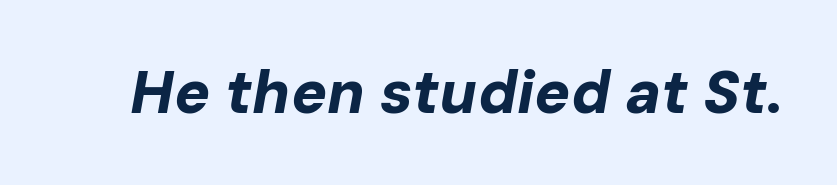
The image shows 60 px bold type, italic (leaning right); set normal letter spacing, not underlined; low stroke contrast and a medium x-height.
